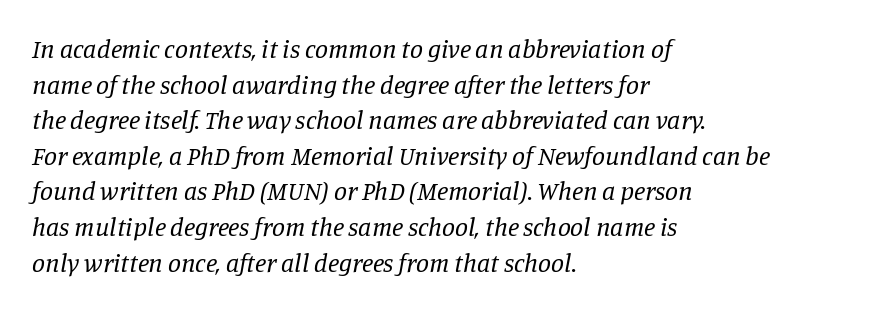
The image shows 26 px text type, italic (leaning right); set left-aligned, normal line spacing (1.37x), normal letter spacing, not underlined.
